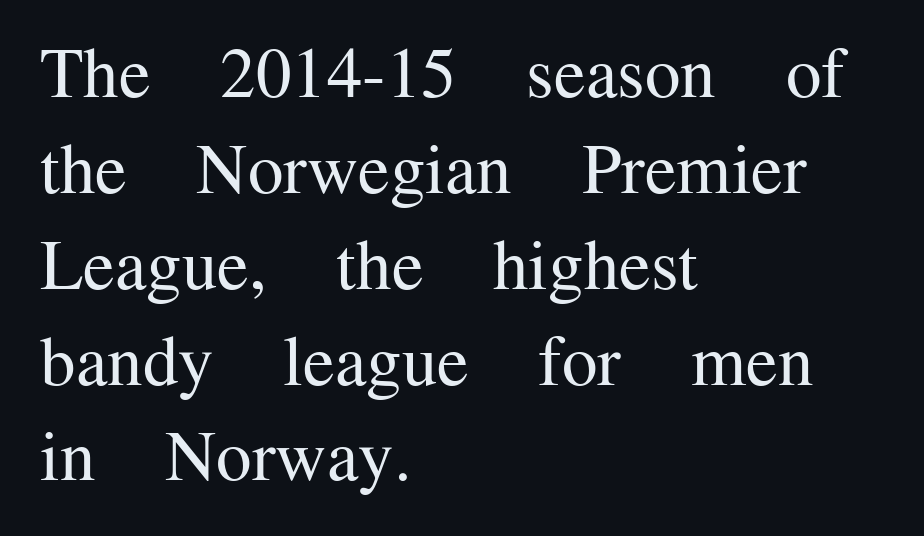
Nobody touched the tracking dial on this one. The typesetter chose a ragged-right arrangement here. What's the leading like? Ordinary, nothing unusual. Check under the words: just untouched page. Is this a fixed-width face? No — the glyphs have proportional, varying widths. Stroke mass is kept to a normal reading level or below.
